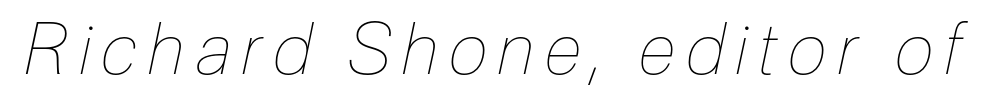
These lines are rendered in a variable-pitch font. Does the lettering tilt? It does — this is italic. The cut favours lightness, reaching ordinary text weight at its darkest. Descenders are the only things crossing below the line.
